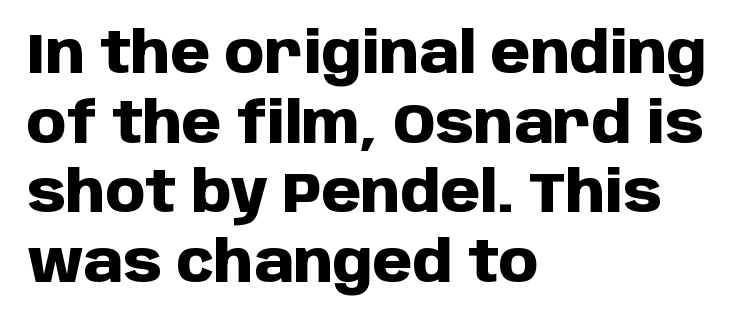
Italic? Not at all — the glyphs are vertical. The rendering shows plain stroke endings on the letterforms — a sans-serif design. This rendering uses left alignment, leaving the right contour irregular. No extra tracking has been applied to these lines. Unmarked baselines from the first word to the last.
